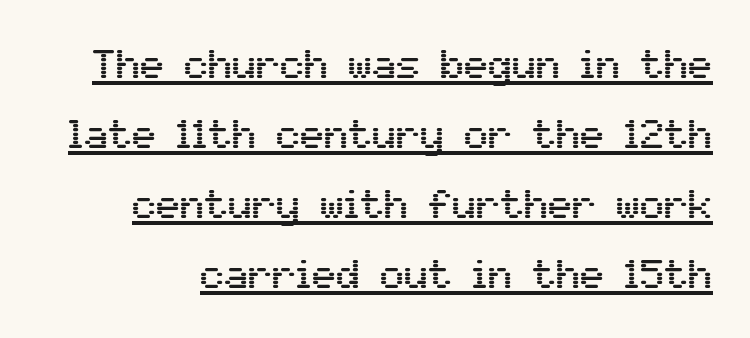
Notice how the stems are strictly vertical — no italics here. Is this a sans? Yes — the strokes have no serifs. Emphasis is given by a line drawn under the lettering. Compared with typical body copy, the letter spacing here is the same. The face used here is proportionally spaced, like ordinary book or web type.
